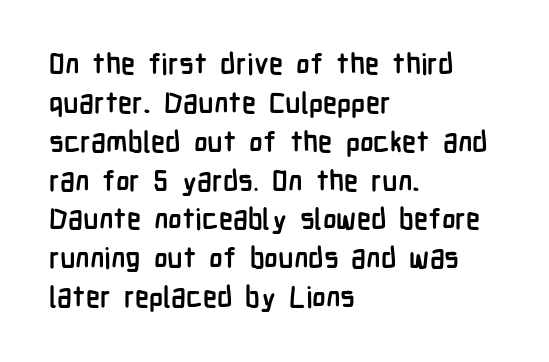
How are the letters spaced? Ordinarily, with no added tracking. Varying glyph widths throughout — classic text-font behaviour. Heavy, bold letterforms. Plain, unruled lines of type. All the whitespace from short lines collects on the right. Evenly set lines give the paragraph a standard silhouette.
